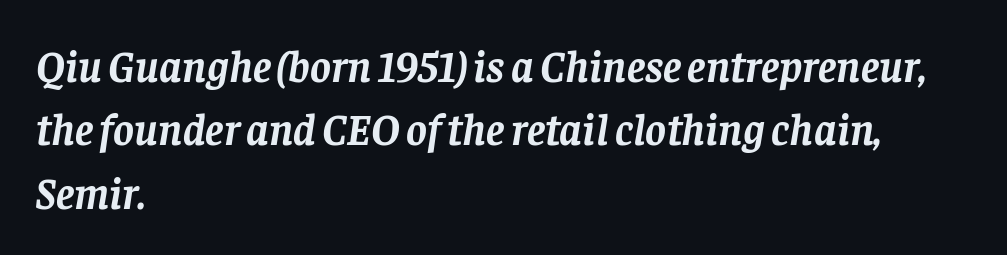
{"serif": "yes", "italic": "yes", "lean": "right", "slant_degrees": 8, "bold": "yes", "weight": "semibold", "width": "normal", "stroke_contrast": "low", "x_height": "large", "monospaced": "no", "underline": "no", "align": "left", "line_spacing": "normal", "line_spacing_ratio": 1.44, "letter_spacing": "normal", "letter_spacing_em": 0.0, "glyph_px": 44}
